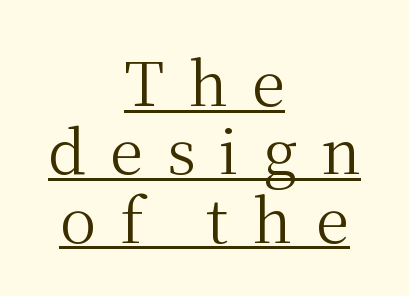
The image shows 61 px regular-weight serif type, upright; set centered, tight line spacing (1.12x), unusually wide letter spacing (+0.39 em), underlined; medium stroke contrast and a medium x-height.
